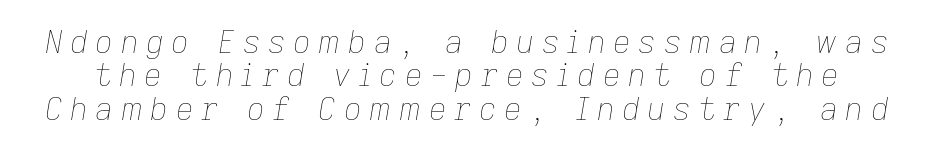
This rendering features lettering with no underline. Does extra space separate the letters? Yes, quite a lot of it. The block of text is dense from top to bottom, with scant space between rows. Each stroke keeps to a modest, everyday thickness or less.
